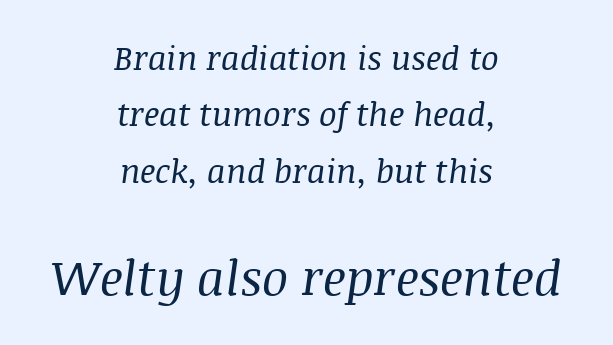
Stems here are at most as thick as an everyday book face. Tall strokes in this sample are angled rather than plumb. The passage shown begins with its smaller block and ends with its larger one. The rendering positions every line midway between the sides. Letterform terminals end in serifs throughout the passage.
